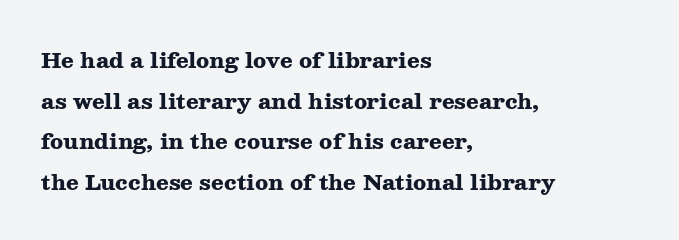
Q: Is the text bold? A: Yes.
Q: Is the text italic (slanted)? A: No, it is upright.
Q: Is the text underlined? A: No.
Q: How is the paragraph aligned? A: Left-aligned.
Q: Is the spacing between letters normal or unusually wide? A: Normal.
Q: Is the spacing between lines tight, normal or loose? A: Loose.
